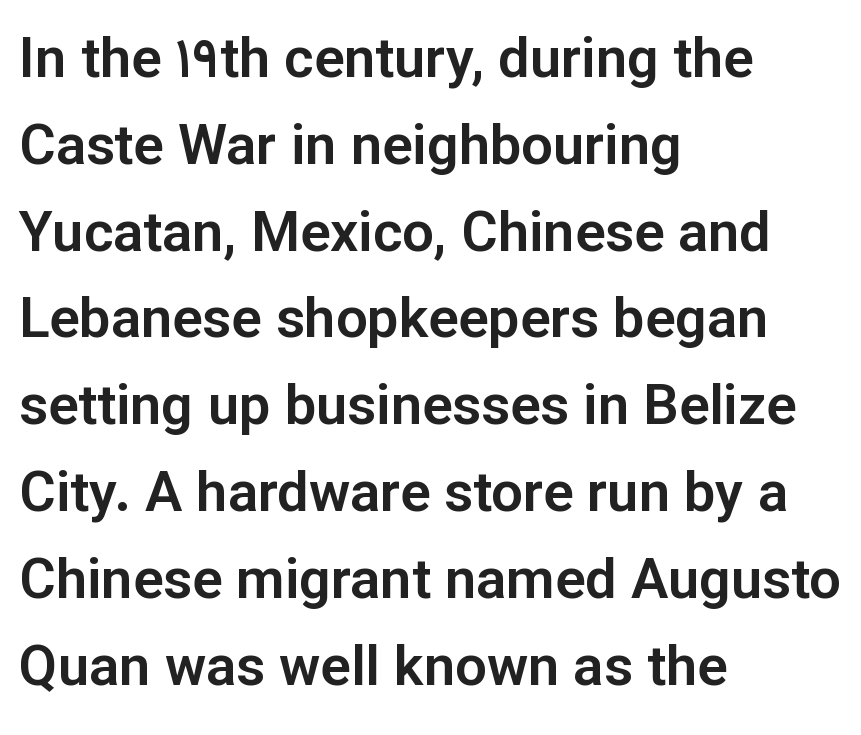
{"serif": "no", "italic": "no", "width": "normal", "stroke_contrast": "low", "x_height": "medium", "monospaced": "no", "underline": "no", "align": "left", "line_spacing": "normal", "line_spacing_ratio": 1.55, "letter_spacing": "normal", "letter_spacing_em": 0.0, "glyph_px": 56}
